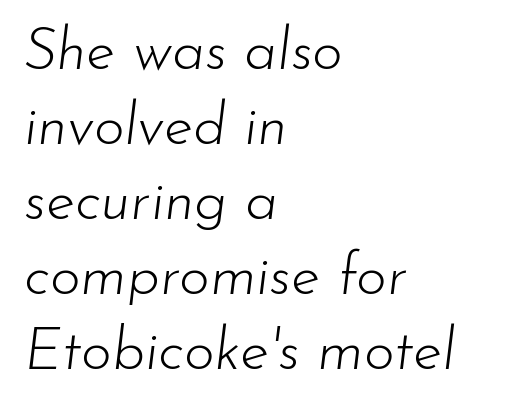
The face used here has a pronounced slope to its letters. The lines are quadded left. Type without underlining. Glyph-to-glyph distance matches everyday printed text.
